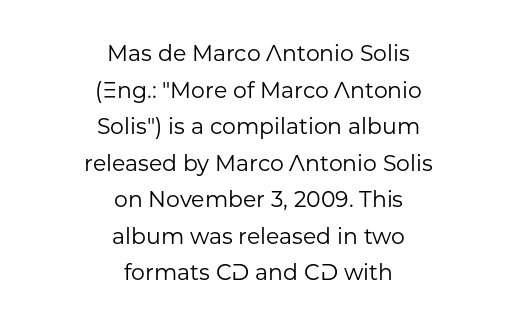
Q: Is the text bold? A: No.
Q: Is the text italic (slanted)? A: No, it is upright.
Q: Is the text underlined? A: No.
Q: How is the paragraph aligned? A: Centered.
Q: Is the spacing between letters normal or unusually wide? A: Normal.
Q: Is the spacing between lines tight, normal or loose? A: Normal.
